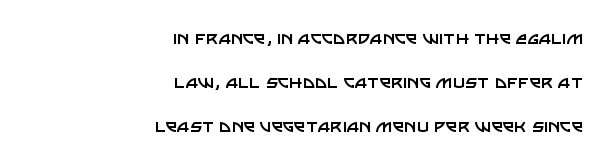
The image shows 21 px text type, upright; set right-aligned, loose line spacing (2.1x), normal letter spacing, not underlined.
